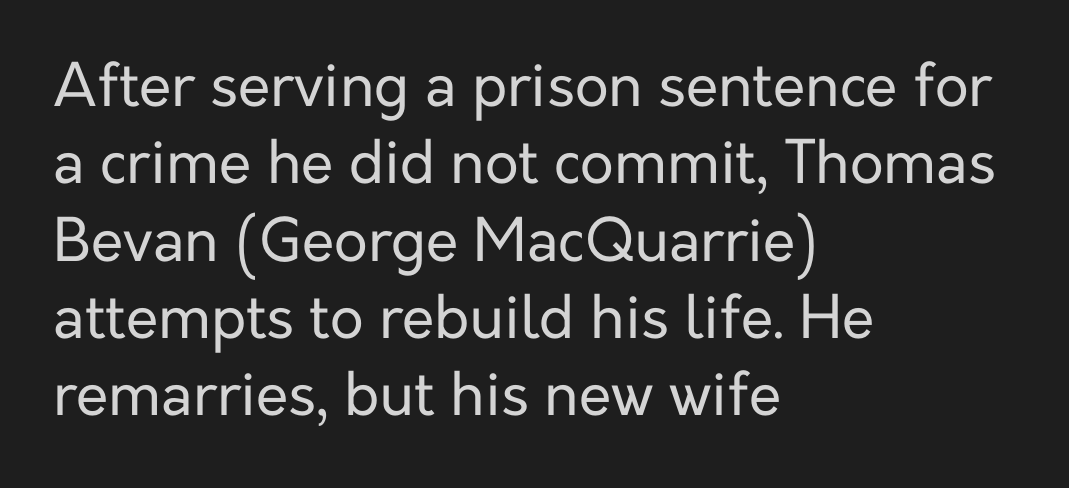
The image shows 59 px regular-weight sans-serif type, upright; set left-aligned, normal line spacing (1.31x), normal letter spacing, not underlined; low stroke contrast and a medium x-height.
